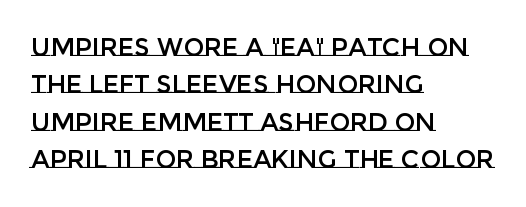
Q: Is the text italic (slanted)? A: No, it is upright.
Q: Is the text underlined? A: No.
Q: How is the paragraph aligned? A: Left-aligned.
Q: Is the spacing between letters normal or unusually wide? A: Normal.
Q: Is the spacing between lines tight, normal or loose? A: Normal.
